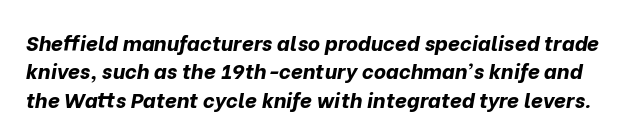
{"italic": "yes", "lean": "right", "slant_degrees": 10, "bold": "yes", "underline": "no", "line_spacing": "normal", "line_spacing_ratio": 1.35, "letter_spacing": "normal", "letter_spacing_em": 0.0, "glyph_px": 21}
